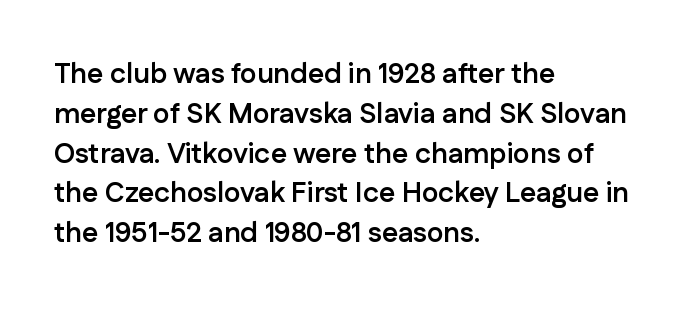
Q: Is the text bold? A: Yes.
Q: Is the text italic (slanted)? A: No, it is upright.
Q: Is the typeface a serif or a sans-serif typeface? A: Sans-serif.
Q: Is the text underlined? A: No.
Q: How is the paragraph aligned? A: Left-aligned.
Q: Is the spacing between letters normal or unusually wide? A: Normal.
Q: Is the spacing between lines tight, normal or loose? A: Normal.
Q: Width (condensed, normal, or wide)? A: Normal.
Q: Stroke contrast? A: Low.
Q: x-height? A: Medium.
Q: Monospaced? A: No.
